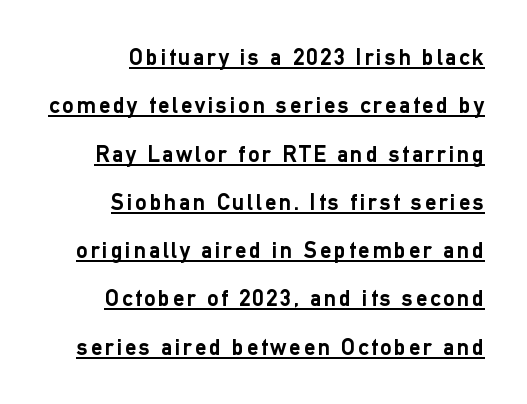
{"italic": "no", "bold": "yes", "underline": "yes", "align": "right", "line_spacing": "loose", "line_spacing_ratio": 2.1, "glyph_px": 23}
